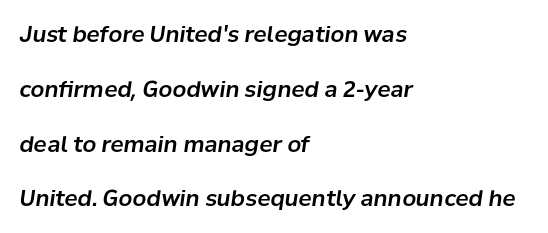
The image shows 22 px text type, italic (leaning right); set left-aligned, loose line spacing (2.49x), normal letter spacing, not underlined.
